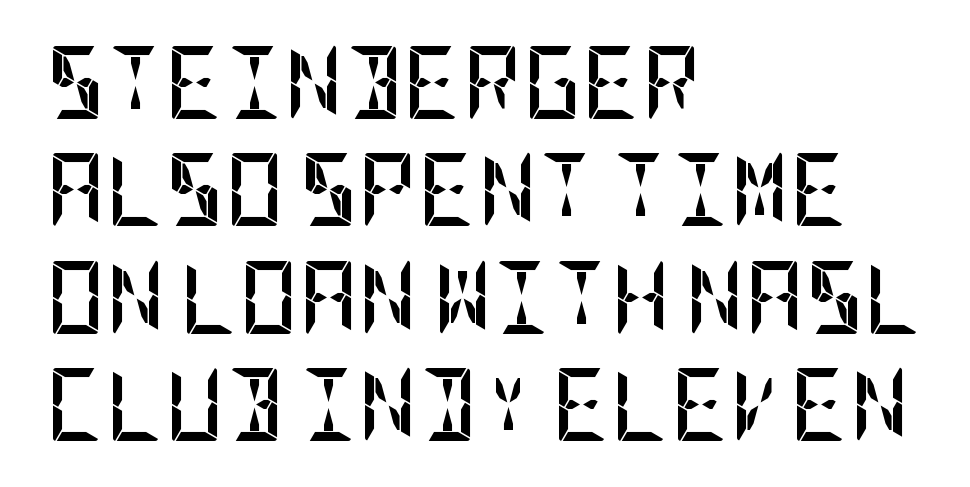
Q: Is the text bold? A: Yes.
Q: Is the text italic (slanted)? A: No, it is upright.
Q: Is the typeface a serif or a sans-serif typeface? A: Sans-serif.
Q: Is the text underlined? A: No.
Q: How is the paragraph aligned? A: Left-aligned.
Q: Is the spacing between letters normal or unusually wide? A: Normal.
Q: Is the spacing between lines tight, normal or loose? A: Normal.
Q: Width (condensed, normal, or wide)? A: Condensed.
Q: Stroke contrast? A: Low.
Q: x-height? A: Large.
